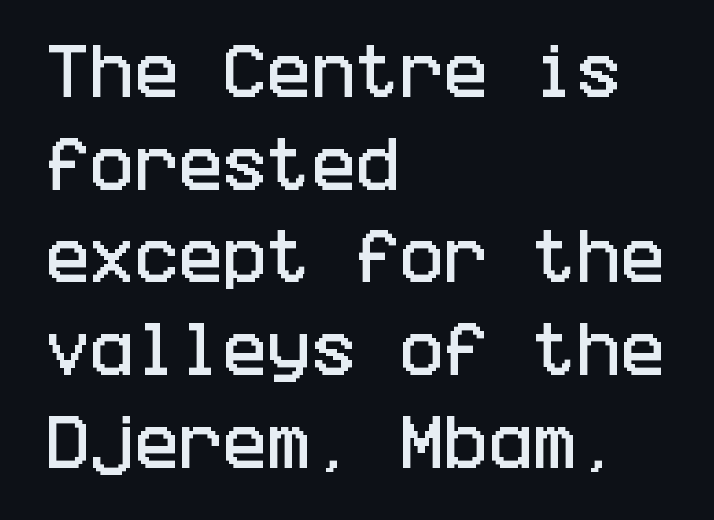
The space between consecutive lines is moderate. These lines stack with their left ends in a neat column. The type is set solid horizontally, with unmodified tracking. This is sans-serif lettering, the kind often seen on screens and signage.
